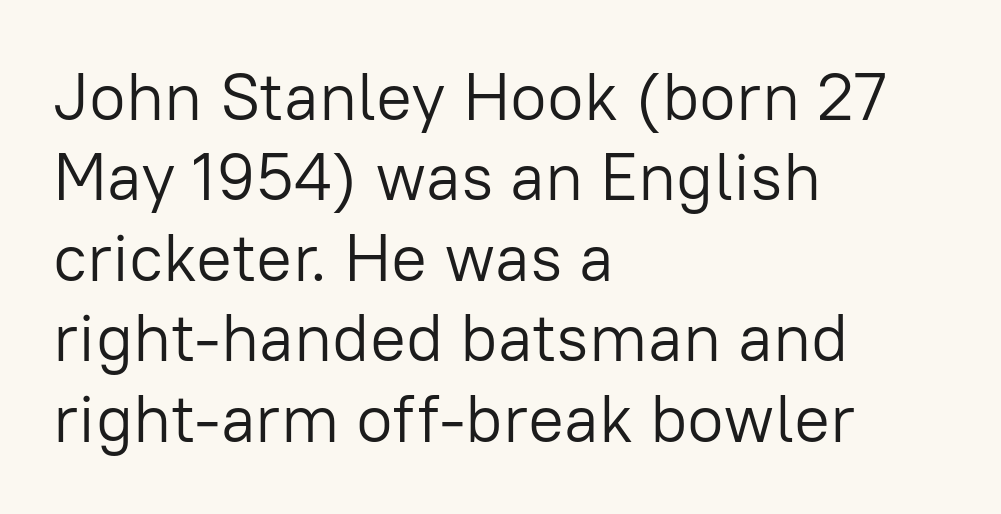
The image shows 67 px light sans-serif type, upright; set left-aligned, line spacing 1.2x, normal letter spacing, not underlined; low stroke contrast and a medium x-height.
